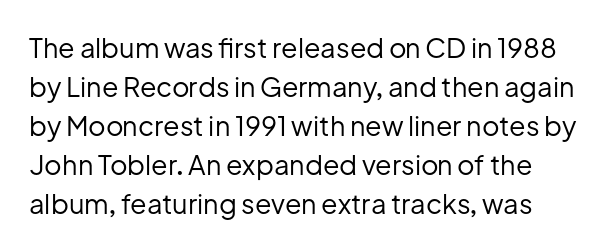
{"italic": "no", "bold": "no", "underline": "no", "line_spacing": "normal", "line_spacing_ratio": 1.44, "letter_spacing": "normal", "letter_spacing_em": 0.0, "glyph_px": 27}
